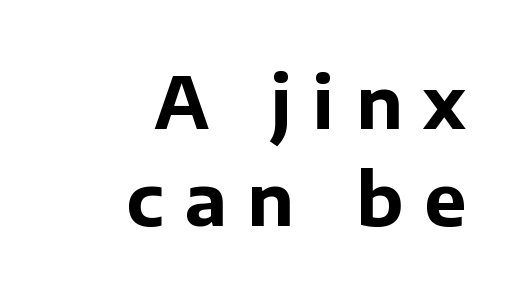
The image shows 71 px bold sans-serif type, upright; set right-aligned, normal line spacing (1.37x), unusually wide letter spacing (+0.3 em), not underlined; low stroke contrast and a medium x-height.
